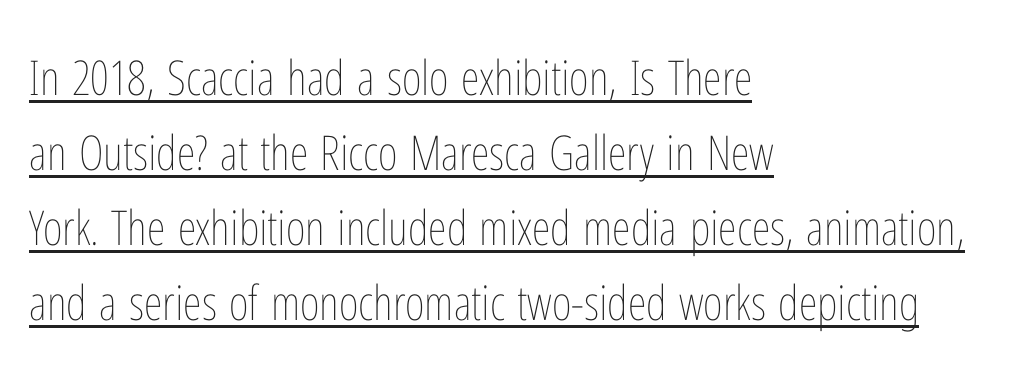
{"italic": "no", "bold": "no", "weight": "thin", "width": "condensed", "stroke_contrast": "low", "x_height": "medium", "monospaced": "no", "underline": "yes", "align": "left", "line_spacing": "normal", "line_spacing_ratio": 1.56, "letter_spacing": "normal", "letter_spacing_em": 0.0, "glyph_px": 48}
